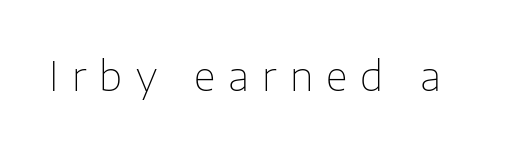
This rendering employs a face without finishing strokes, i.e., a sans-serif. The horizontal fit of the characters is loose and conspicuously gappy. No heavy texture on the line: the type isn't bold. The string is rendered with underlining switched off. This sample has the flowing, uneven cadence of proportional lettering.
